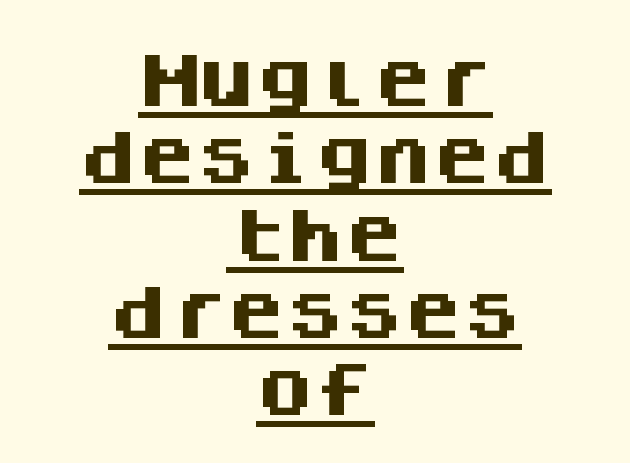
Q: Is the text bold? A: Yes.
Q: Is the text italic (slanted)? A: No, it is upright.
Q: Is the typeface a serif or a sans-serif typeface? A: Sans-serif.
Q: Is the text underlined? A: Yes.
Q: How is the paragraph aligned? A: Centered.
Q: Is the spacing between letters normal or unusually wide? A: Normal.
Q: Is the spacing between lines tight, normal or loose? A: Normal.
Q: Width (condensed, normal, or wide)? A: Normal.
Q: Stroke contrast? A: Medium.
Q: x-height? A: Large.
Q: Monospaced? A: Yes.
